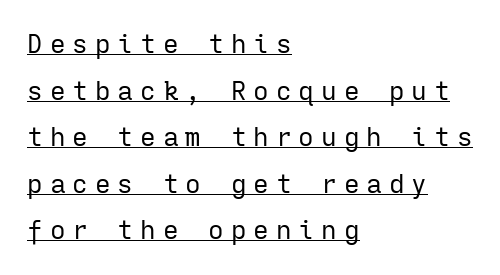
Q: Is the text bold? A: No.
Q: Is the text italic (slanted)? A: No, it is upright.
Q: Is the text underlined? A: Yes.
Q: How is the paragraph aligned? A: Left-aligned.
Q: Is the spacing between letters normal or unusually wide? A: Unusually wide.
